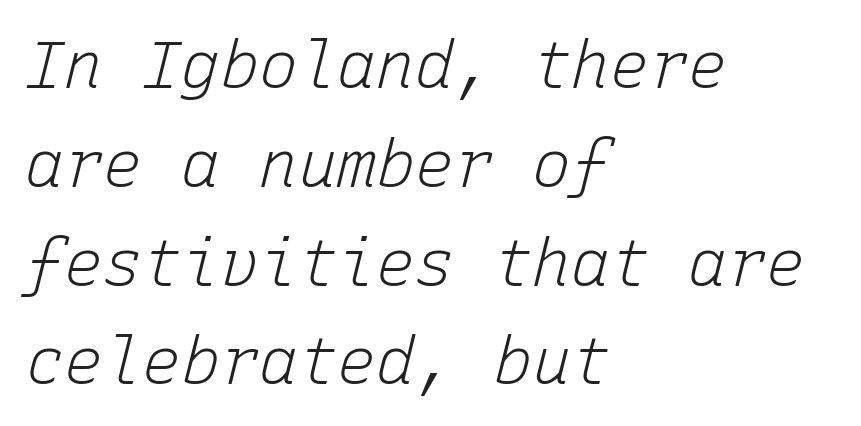
The image shows 65 px light type, italic (leaning right), monospaced; set left-aligned, normal line spacing (1.52x), normal letter spacing, not underlined; low stroke contrast and a medium x-height.
